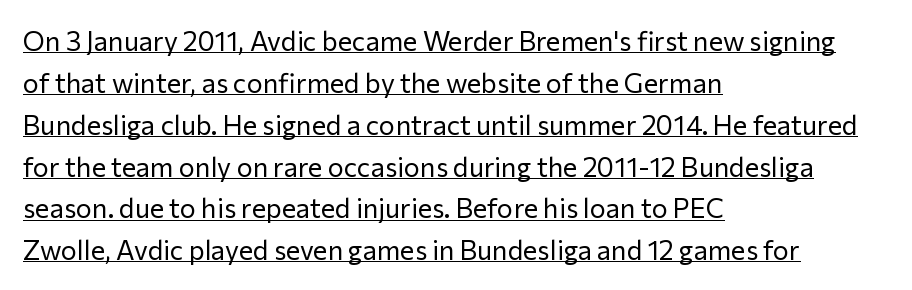
The image shows 27 px text type, upright; set left-aligned, normal line spacing (1.55x), normal letter spacing, underlined.
